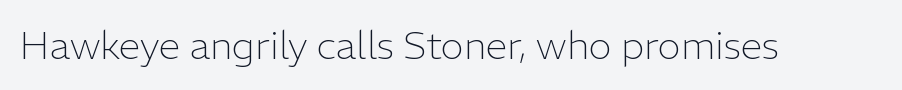
The image shows 39 px light sans-serif type, upright; set normal letter spacing, not underlined; low stroke contrast and a medium x-height.
